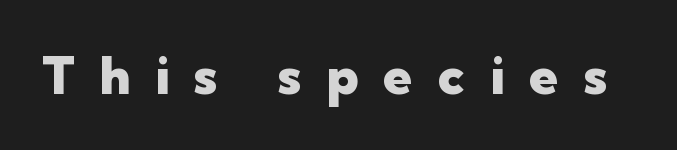
I'd describe the lettering as bold — thick and assertive. Letter spacing: wide. Look at the bottom of the vertical strokes: they stop flat, with no serifs. The area under the type is left untouched. Italic: no, the glyphs are upright roman. Character widths vary here, with narrow letters taking less room than wide ones.
